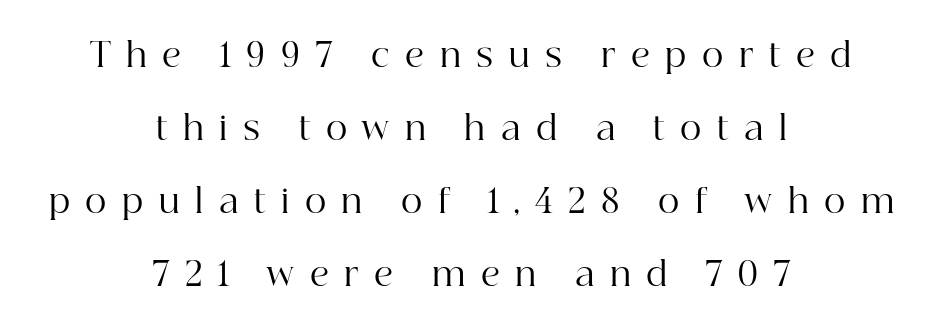
The image shows 33 px regular-weight serif type, upright; set centered, loose line spacing (2.21x), unusually wide letter spacing (+0.47 em), not underlined; high stroke contrast and a medium x-height.
